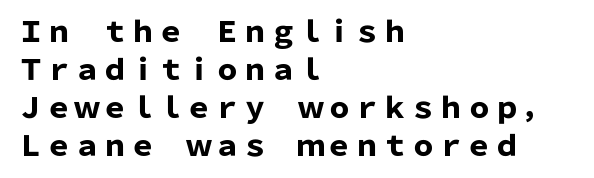
Q: Is the text bold? A: Yes.
Q: Is the text italic (slanted)? A: No, it is upright.
Q: Is the typeface a serif or a sans-serif typeface? A: Sans-serif.
Q: Is the text underlined? A: No.
Q: How is the paragraph aligned? A: Left-aligned.
Q: Is the spacing between letters normal or unusually wide? A: Normal.
Q: Is the spacing between lines tight, normal or loose? A: Normal.
Q: Width (condensed, normal, or wide)? A: Normal.
Q: Stroke contrast? A: Low.
Q: x-height? A: Medium.
Q: Monospaced? A: No.
